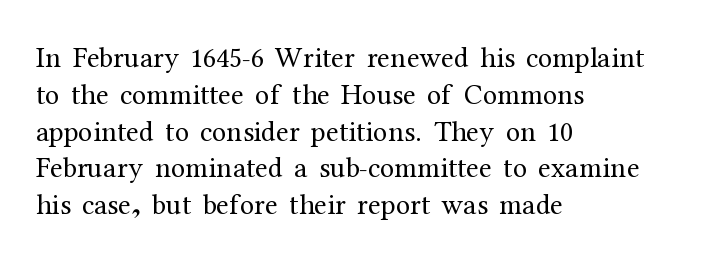
{"serif": "yes", "italic": "no", "bold": "no", "weight": "regular", "width": "normal", "stroke_contrast": "medium", "x_height": "medium", "monospaced": "no", "underline": "no", "align": "left", "line_spacing": "normal", "line_spacing_ratio": 1.27, "letter_spacing": "normal", "letter_spacing_em": 0.0, "glyph_px": 29}
